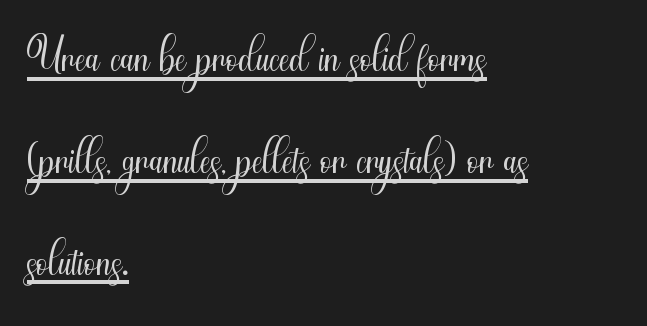
The image shows 67 px light, condensed sans-serif type; set left-aligned, normal line spacing (1.52x), normal letter spacing, underlined; medium stroke contrast and a small x-height.
